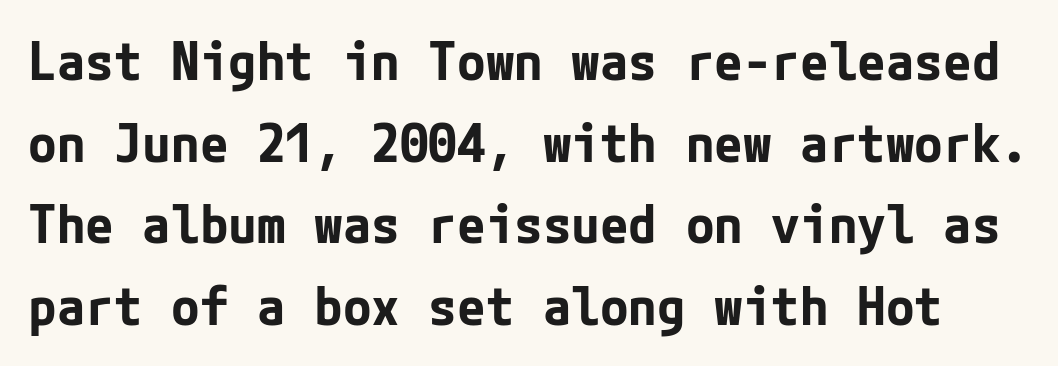
The image shows 52 px bold sans-serif type, upright; set normal line spacing (1.57x), normal letter spacing, not underlined; low stroke contrast and a medium x-height.
